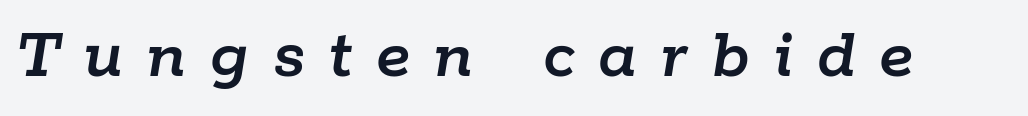
The image shows 73 px text type, italic (leaning right); set unusually wide letter spacing (+0.33 em), not underlined; low stroke contrast and a medium x-height.
